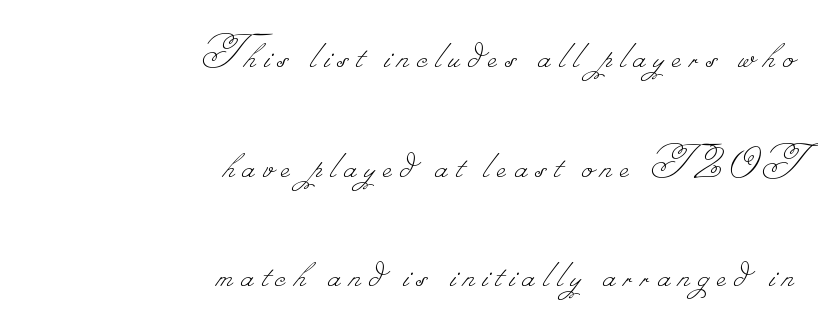
The lines are spread far apart with generous leading. A flush-right, rag-left setting is used for this passage. Descenders hang freely into open space. The face looks like a standard text weight, possibly lighter.
